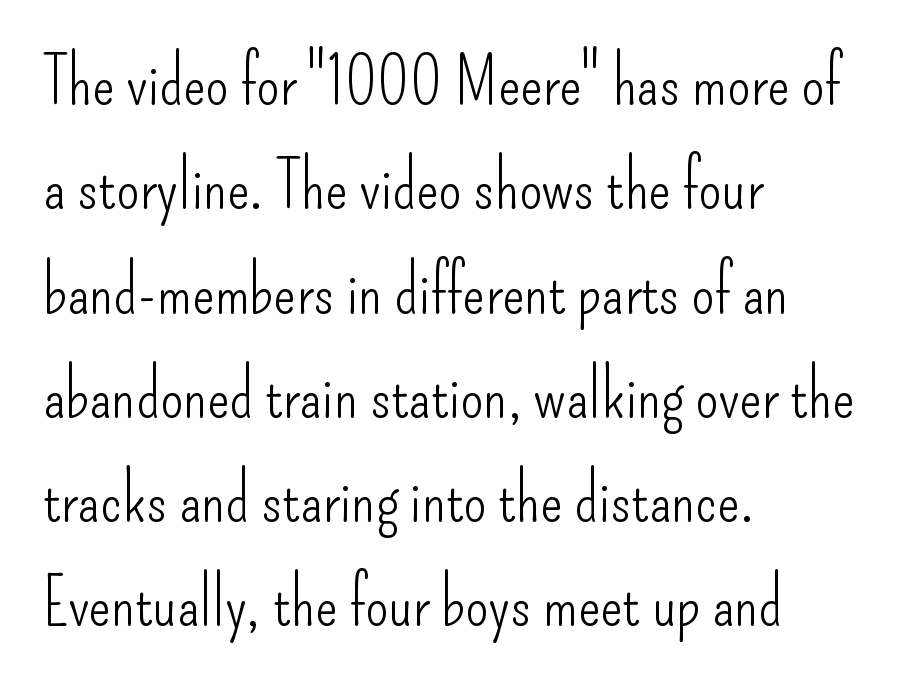
Q: Is the text bold? A: No.
Q: Is the text italic (slanted)? A: No, it is upright.
Q: Is the typeface a serif or a sans-serif typeface? A: Sans-serif.
Q: Is the text underlined? A: No.
Q: How is the paragraph aligned? A: Left-aligned.
Q: Is the spacing between letters normal or unusually wide? A: Normal.
Q: Is the spacing between lines tight, normal or loose? A: Normal.
Q: Width (condensed, normal, or wide)? A: Condensed.
Q: Stroke contrast? A: Low.
Q: x-height? A: Small.
Q: Monospaced? A: No.
